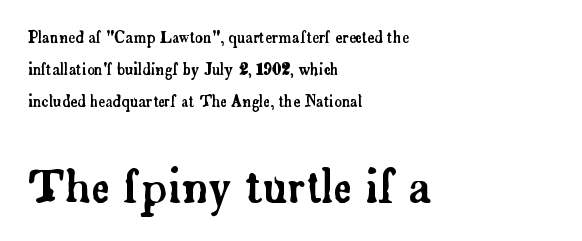
Q: Is the text italic (slanted)? A: No, it is upright.
Q: Is the typeface a serif or a sans-serif typeface? A: Serif.
Q: Is the text underlined? A: No.
Q: How is the paragraph aligned? A: Left-aligned.
Q: Is the spacing between letters normal or unusually wide? A: Normal.
Q: Is the spacing between lines tight, normal or loose? A: Loose.
Q: Which block of text is set in a larger size, the first (top) or the second (bottom)? A: The second (bottom) one.
Q: Width (condensed, normal, or wide)? A: Normal.
Q: Stroke contrast? A: Low.
Q: x-height? A: Small.
Q: Monospaced? A: No.
